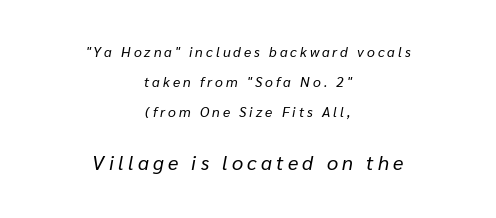
{"italic": "yes", "lean": "right", "slant_degrees": 10, "bold": "no", "underline": "no", "align": "center", "line_spacing": "loose", "line_spacing_ratio": 2.15, "letter_spacing": "wide", "letter_spacing_em": 0.21, "larger_block": "second", "size_ratio": 1.43, "glyph_px": 20}
